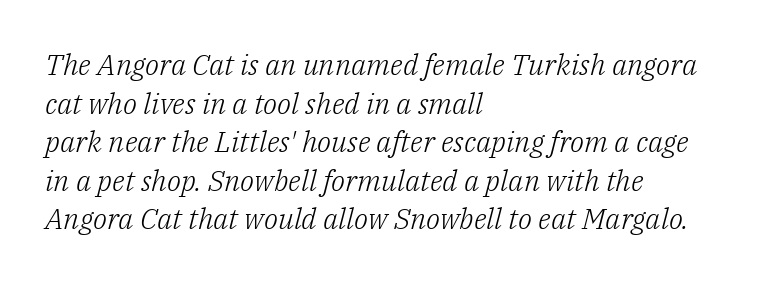
Q: Is the text bold? A: No.
Q: Is the text italic (slanted)? A: Yes, it leans right by about 14 degrees.
Q: Is the typeface a serif or a sans-serif typeface? A: Serif.
Q: Is the text underlined? A: No.
Q: How is the paragraph aligned? A: Left-aligned.
Q: Is the spacing between letters normal or unusually wide? A: Normal.
Q: Is the spacing between lines tight, normal or loose? A: Normal.
Q: Width (condensed, normal, or wide)? A: Normal.
Q: Stroke contrast? A: Low.
Q: x-height? A: Medium.
Q: Monospaced? A: No.
